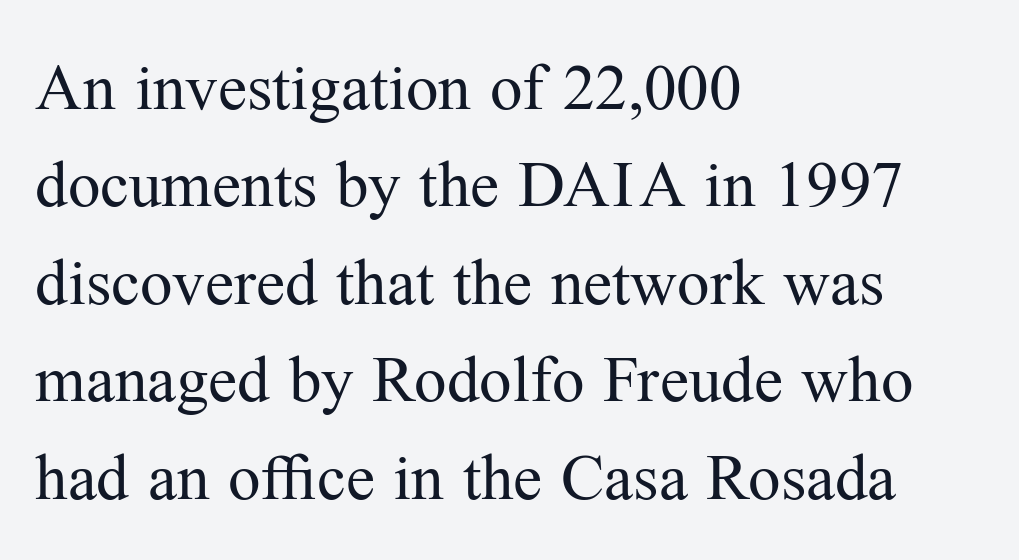
A clean baseline with only descenders dipping below it. Rendered with straight, roman letterforms. In CSS terms this would be text-align: left. Font category for this specimen: serif. No heavy texture on the line: the type isn't bold. Observe the ordinary spacing: letters are neighbours, not strangers.
